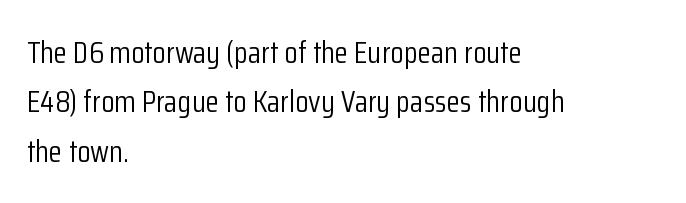
The image shows 31 px light, condensed sans-serif type, upright; set left-aligned, normal line spacing (1.59x), normal letter spacing, not underlined; low stroke contrast and a medium x-height.
